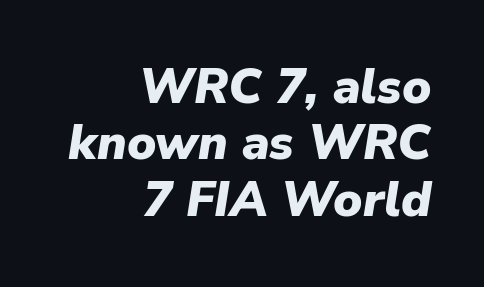
{"italic": "yes", "lean": "right", "slant_degrees": 9, "bold": "yes", "weight": "heavy", "width": "normal", "stroke_contrast": "low", "x_height": "medium", "monospaced": "no", "underline": "no", "align": "right", "line_spacing": "tight", "line_spacing_ratio": 1.15, "letter_spacing": "normal", "letter_spacing_em": 0.0, "glyph_px": 49}
